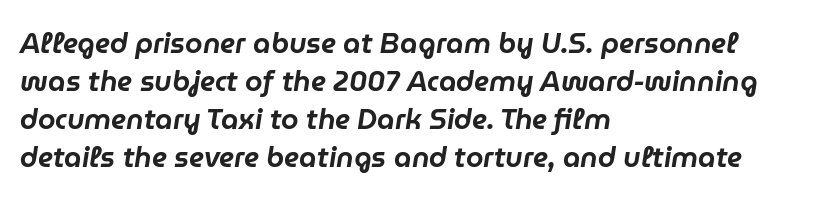
Q: Is the text italic (slanted)? A: Yes, it leans right by about 9 degrees.
Q: Is the text underlined? A: No.
Q: How is the paragraph aligned? A: Left-aligned.
Q: Is the spacing between letters normal or unusually wide? A: Normal.
Q: Is the spacing between lines tight, normal or loose? A: Normal.
Q: Width (condensed, normal, or wide)? A: Normal.
Q: Stroke contrast? A: Low.
Q: x-height? A: Medium.
Q: Monospaced? A: No.
